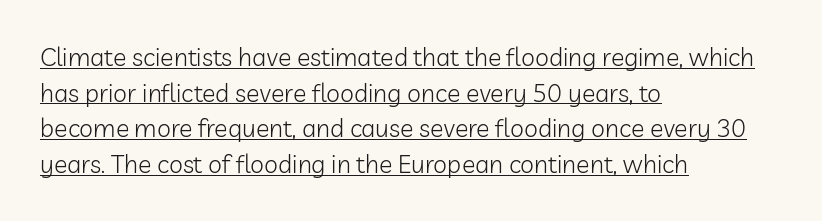
Q: Is the text bold? A: No.
Q: Is the text italic (slanted)? A: No, it is upright.
Q: Is the text underlined? A: Yes.
Q: How is the paragraph aligned? A: Left-aligned.
Q: Is the spacing between letters normal or unusually wide? A: Normal.
Q: Is the spacing between lines tight, normal or loose? A: Normal.
